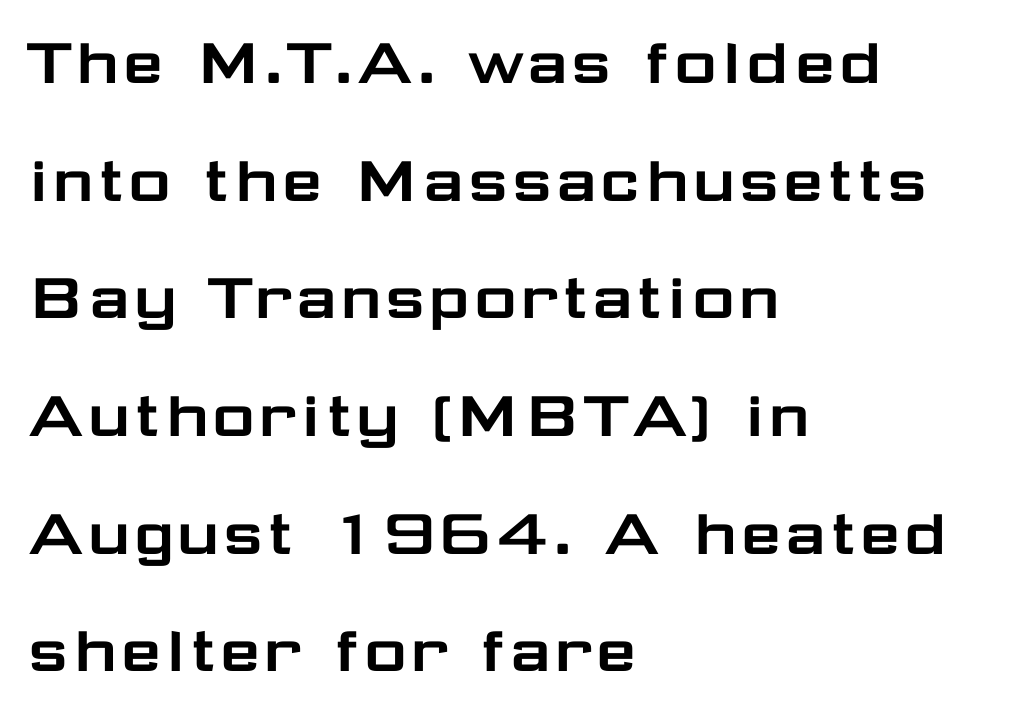
The image shows 74 px wide sans-serif type, upright; set left-aligned, normal line spacing (1.59x), normal letter spacing, not underlined; low stroke contrast and a medium x-height.
